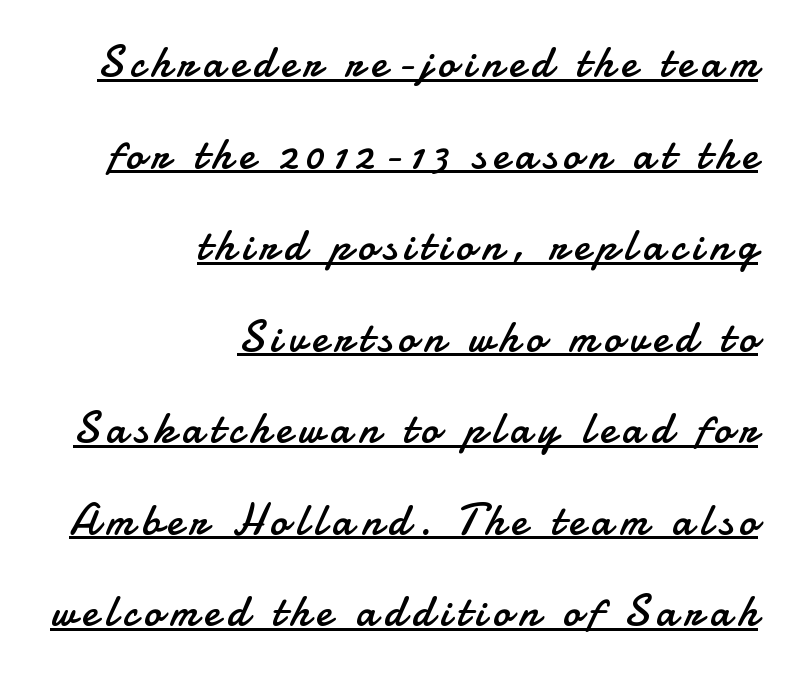
{"serif": "no", "bold": "no", "weight": "regular", "width": "normal", "stroke_contrast": "low", "x_height": "small", "monospaced": "no", "underline": "yes", "align": "right", "line_spacing": "loose", "line_spacing_ratio": 2.08, "glyph_px": 44}
